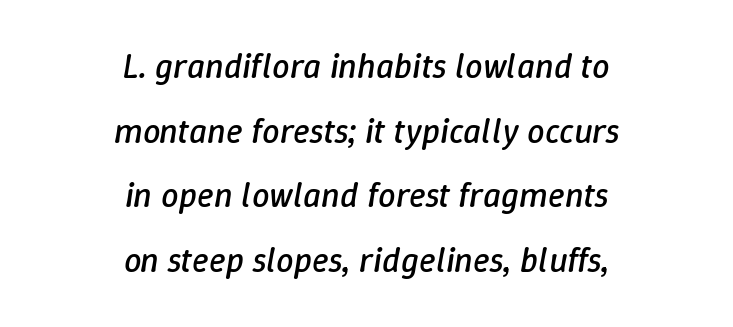
Heft: none added — not bold. The typesetter chose a symmetrical, centered arrangement here. The rendering uses natural spacing where letterforms have individual widths. Rendered with sloped, italic letterforms.
